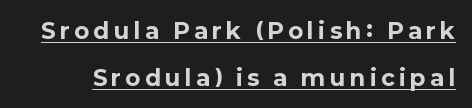
The image shows 22 px bold type, upright; set loose line spacing (2.12x), unusually wide letter spacing (+0.21 em), underlined.
